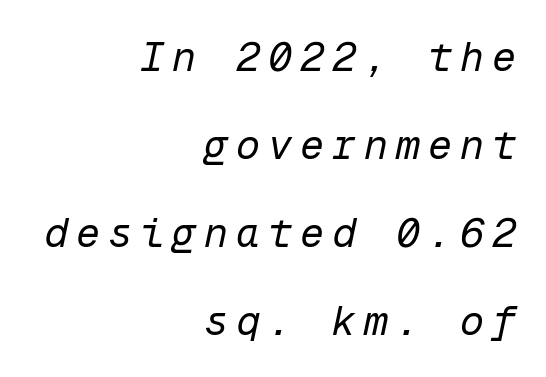
Q: Is the text bold? A: No.
Q: Is the text italic (slanted)? A: Yes, it leans right by about 12 degrees.
Q: Is the text underlined? A: No.
Q: How is the paragraph aligned? A: Right-aligned.
Q: Is the spacing between letters normal or unusually wide? A: Unusually wide.
Q: Is the spacing between lines tight, normal or loose? A: Loose.
Q: Width (condensed, normal, or wide)? A: Normal.
Q: Stroke contrast? A: Low.
Q: x-height? A: Medium.
Q: Monospaced? A: Yes.
